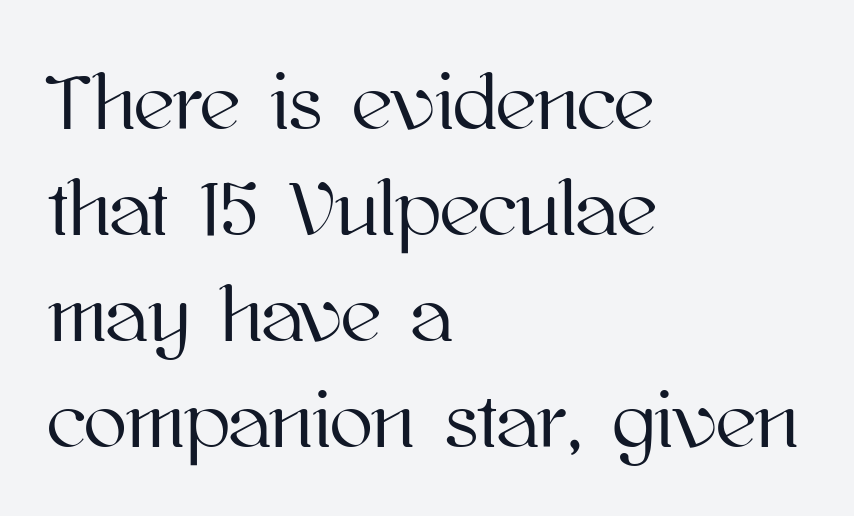
These lines are set flush left with a ragged right edge. This sample keeps an unexceptional amount of space between lines. Each letter keeps its own natural width here, so spacing adapts to shape. The line texture is even and compact thanks to regular tracking.
